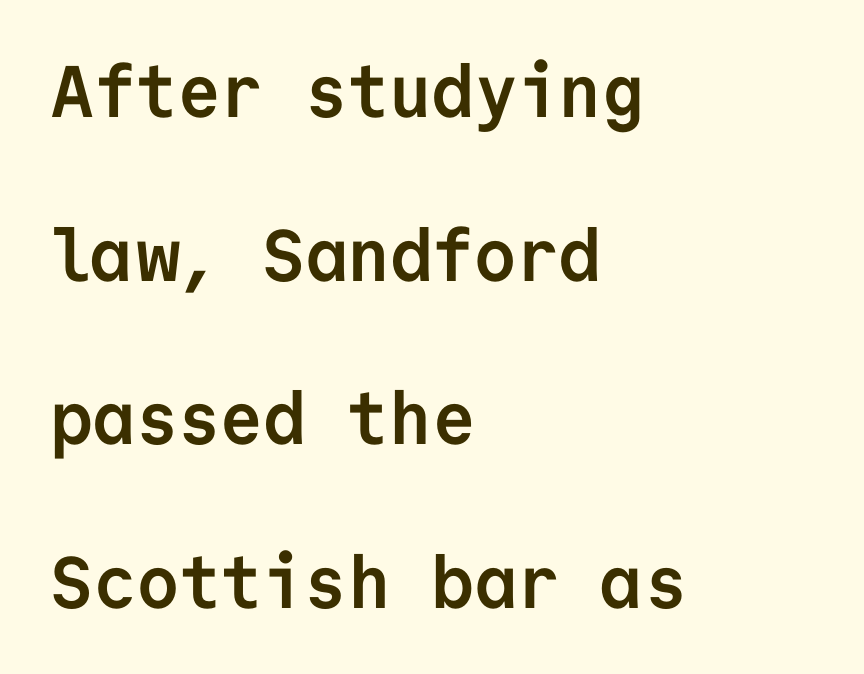
Q: Is the text bold? A: Yes.
Q: Is the text italic (slanted)? A: No, it is upright.
Q: Is the typeface a serif or a sans-serif typeface? A: Sans-serif.
Q: Is the text underlined? A: No.
Q: How is the paragraph aligned? A: Left-aligned.
Q: Is the spacing between letters normal or unusually wide? A: Normal.
Q: Is the spacing between lines tight, normal or loose? A: Loose.
Q: Width (condensed, normal, or wide)? A: Normal.
Q: Stroke contrast? A: Low.
Q: x-height? A: Medium.
Q: Monospaced? A: Yes.
